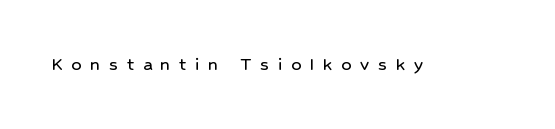
Underline: absent. This sample uses expanded letter spacing, leaving extra air between glyphs. A roman cut, with each character standing at attention.
